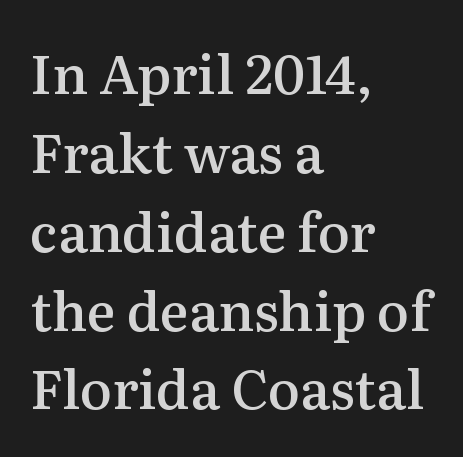
The image shows 54 px semibold serif type, upright; set left-aligned, normal line spacing (1.46x), normal letter spacing, not underlined; medium stroke contrast and a medium x-height.
